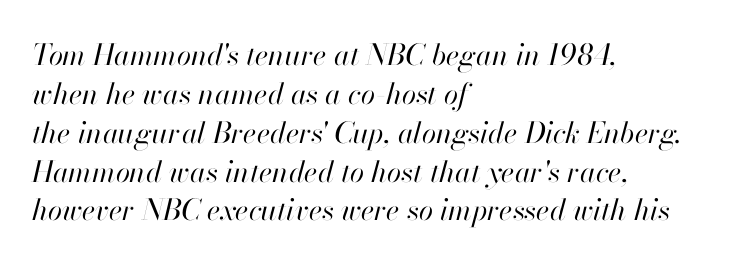
The image shows 29 px regular-weight type, italic (leaning right); set left-aligned, normal line spacing (1.34x), normal letter spacing, not underlined; high stroke contrast and a small x-height.
